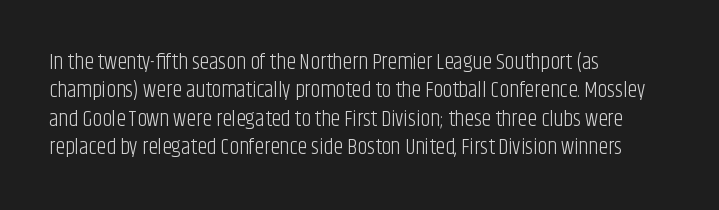
{"italic": "no", "bold": "no", "underline": "no", "align": "left", "line_spacing": "normal", "line_spacing_ratio": 1.29, "letter_spacing": "normal", "letter_spacing_em": 0.0, "glyph_px": 22}
